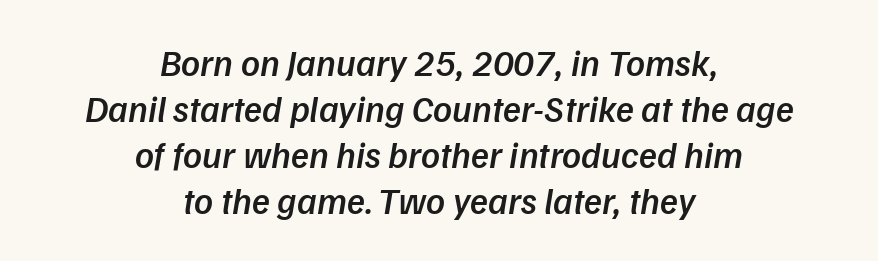
{"serif": "no", "bold": "semi", "weight": "semibold", "width": "normal", "stroke_contrast": "low", "x_height": "medium", "monospaced": "no", "underline": "no", "align": "center", "line_spacing_ratio": 1.24, "letter_spacing": "normal", "letter_spacing_em": 0.0, "glyph_px": 37}
